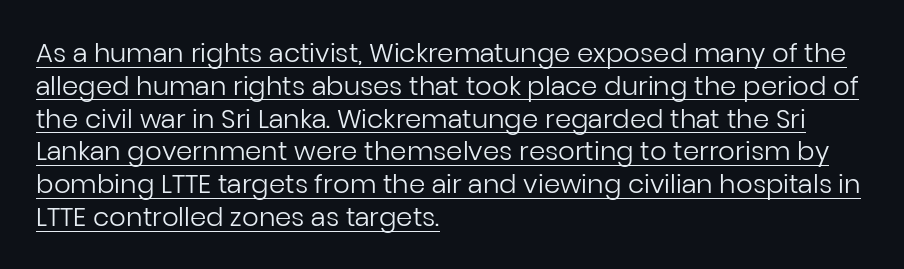
The image shows 26 px text type, upright; set left-aligned, normal line spacing (1.26x), normal letter spacing, underlined.
